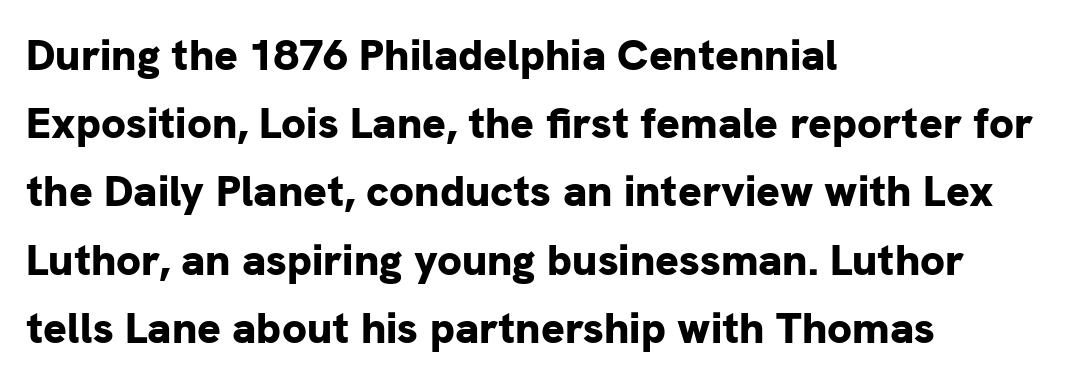
Students, observe: this is what conventionally led text looks like. Horizontal alignment here is leftward, the default for most running prose. The space beneath each line is pristine and unruled. Here the designer chose a conventional face with non-uniform glyph widths. When letters stand straight like this, we call the style roman or upright. You'd pick this weight for a headline — it's a proper bold.
